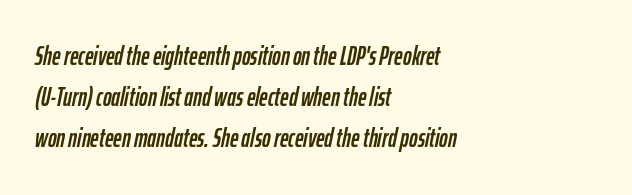
Short and long lines alike share a common starting point at left. These lines keep a tight, regular rhythm from letter to letter. Yep, that's italic — everything's leaning. Whoever set this chose a conventional vertical rhythm.
